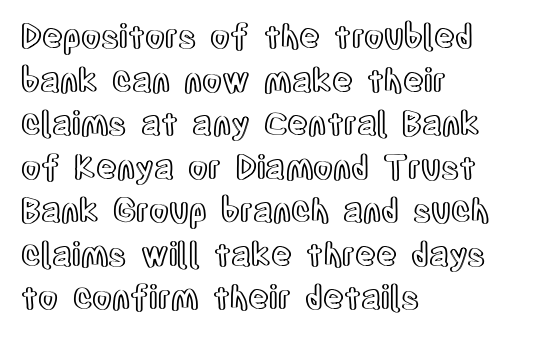
Q: Is the text italic (slanted)? A: No, it is upright.
Q: Is the text underlined? A: No.
Q: How is the paragraph aligned? A: Left-aligned.
Q: Is the spacing between letters normal or unusually wide? A: Normal.
Q: Is the spacing between lines tight, normal or loose? A: Normal.
Q: Width (condensed, normal, or wide)? A: Condensed.
Q: x-height? A: Large.
Q: Monospaced? A: No.
